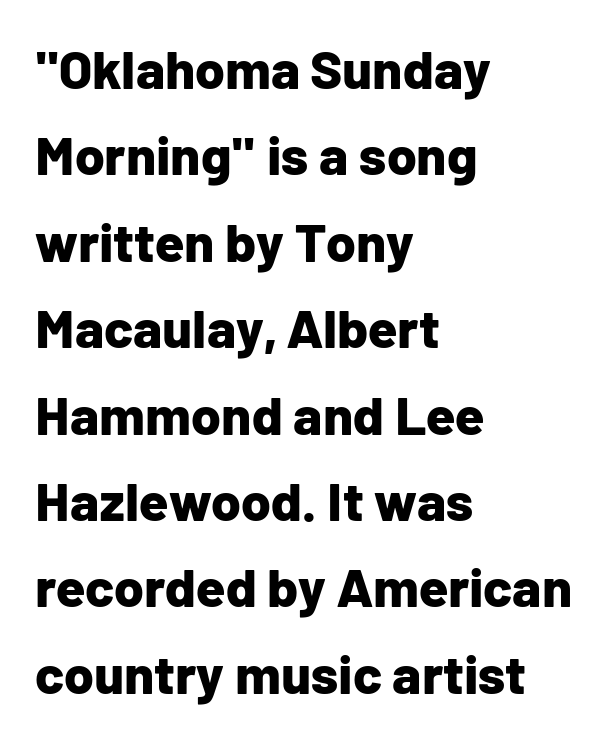
Q: Is the text bold? A: Yes.
Q: Is the text italic (slanted)? A: No, it is upright.
Q: Is the typeface a serif or a sans-serif typeface? A: Sans-serif.
Q: Is the text underlined? A: No.
Q: How is the paragraph aligned? A: Left-aligned.
Q: Is the spacing between letters normal or unusually wide? A: Normal.
Q: Is the spacing between lines tight, normal or loose? A: Normal.
Q: Width (condensed, normal, or wide)? A: Normal.
Q: Stroke contrast? A: Low.
Q: x-height? A: Medium.
Q: Monospaced? A: No.
